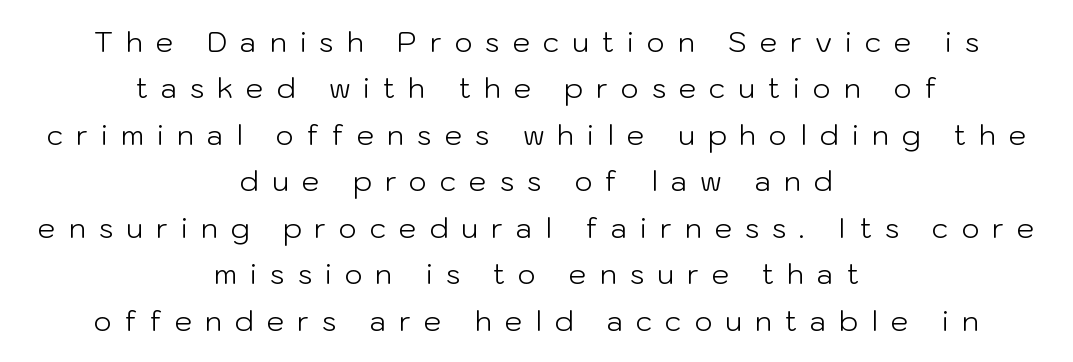
{"serif": "no", "italic": "no", "bold": "no", "weight": "light", "width": "normal", "stroke_contrast": "low", "x_height": "medium", "monospaced": "no", "underline": "no", "align": "center", "line_spacing": "normal", "line_spacing_ratio": 1.66, "letter_spacing": "wide", "letter_spacing_em": 0.46, "glyph_px": 28}
